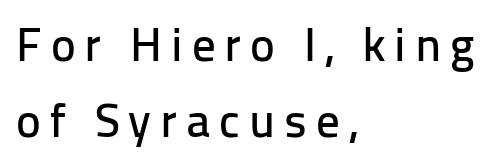
The specimen reads as upright at a glance. Successive baselines arrive at the customary interval. One-word summary of the alignment: left. The baseline area is clear. Typographically, this falls in the sans-serif category. These lines are rendered in a variable-pitch font.
